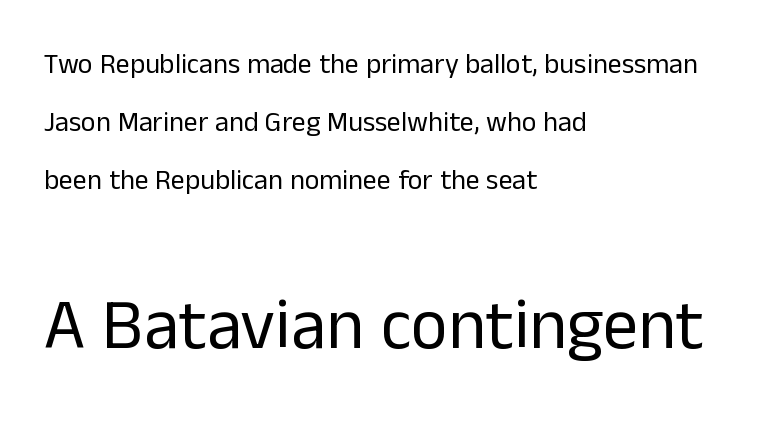
{"serif": "no", "italic": "no", "bold": "no", "weight": "regular", "width": "normal", "stroke_contrast": "low", "x_height": "medium", "monospaced": "no", "underline": "no", "align": "left", "line_spacing": "loose", "line_spacing_ratio": 2.07, "letter_spacing": "normal", "letter_spacing_em": 0.0, "larger_block": "second", "size_ratio": 2.54, "glyph_px": 71}
